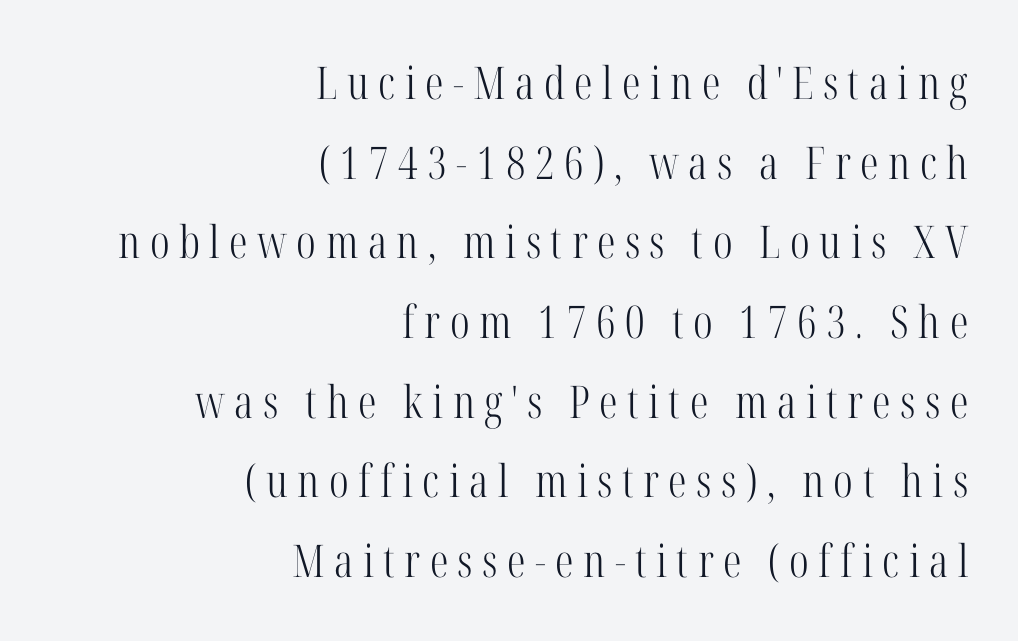
Nothing heavy about these letters — not bold at all. Look at the tracking — it's clearly loosened, letters drifting apart. You could not count columns in this text — the font is proportionally spaced. The passage shown is not underscored anywhere. The typography opts for an upright posture over an oblique one.
